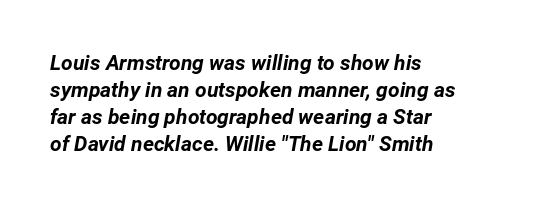
Tracking value appears to be zero — textbook default spacing. Quick note: italic. The sample has been set heavy, in full bold. Anything drawn beneath the words? Only blank space. Typeset ragged right — the left edge is the straight one.
